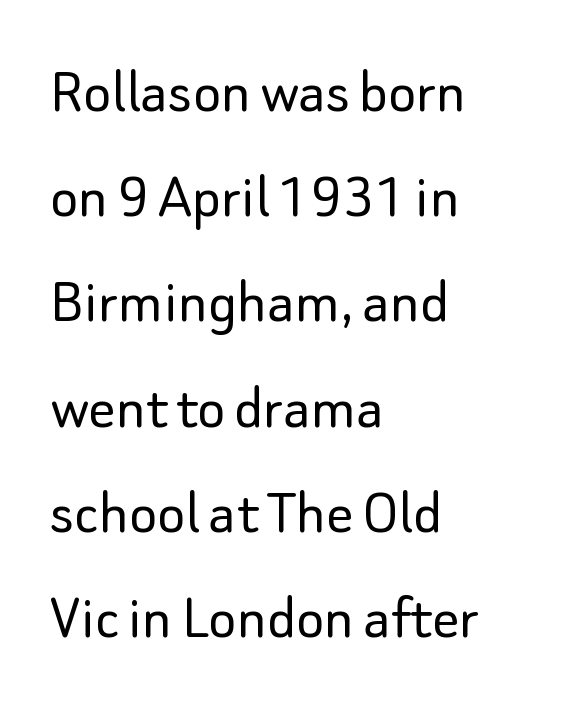
{"serif": "no", "italic": "no", "bold": "no", "weight": "light", "width": "normal", "stroke_contrast": "low", "x_height": "small", "monospaced": "no", "underline": "no", "align": "left", "line_spacing": "normal", "line_spacing_ratio": 1.57, "letter_spacing": "normal", "letter_spacing_em": 0.0, "glyph_px": 67}
